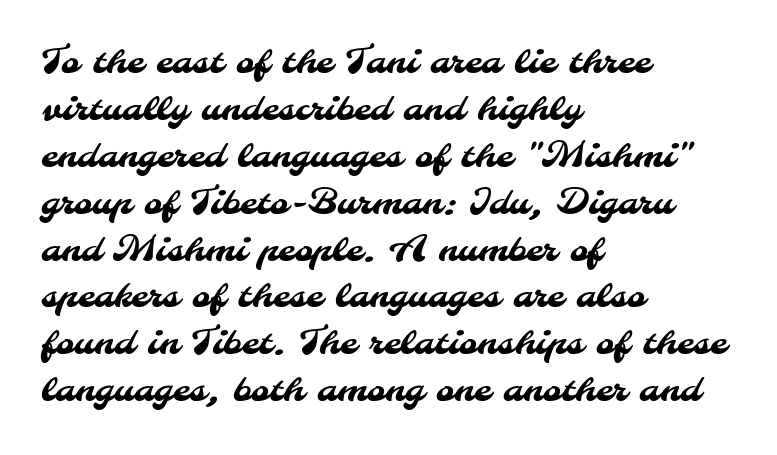
The image shows 35 px sans-serif type; set left-aligned, normal line spacing (1.34x), normal letter spacing, not underlined; medium stroke contrast and a small x-height.
